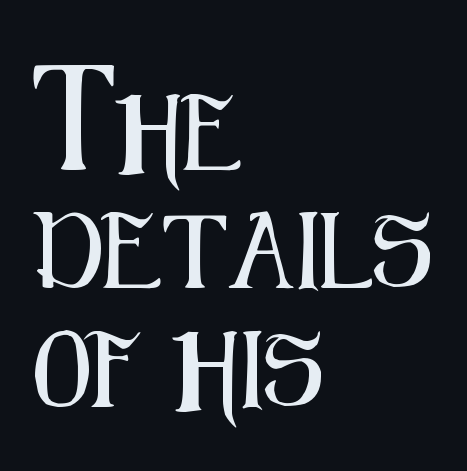
The image shows 75 px condensed type, upright; set left-aligned, normal line spacing (1.58x), normal letter spacing, not underlined; medium stroke contrast and a medium x-height.
